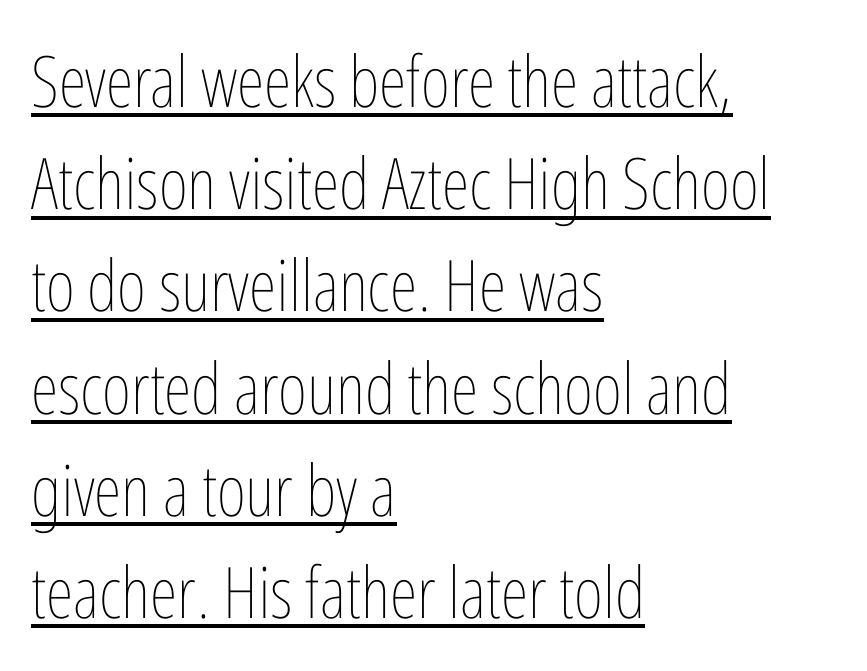
Q: Is the text bold? A: No.
Q: Is the text italic (slanted)? A: No, it is upright.
Q: Is the text underlined? A: Yes.
Q: How is the paragraph aligned? A: Left-aligned.
Q: Is the spacing between letters normal or unusually wide? A: Normal.
Q: Is the spacing between lines tight, normal or loose? A: Normal.
Q: Width (condensed, normal, or wide)? A: Condensed.
Q: Stroke contrast? A: Low.
Q: x-height? A: Medium.
Q: Monospaced? A: No.
